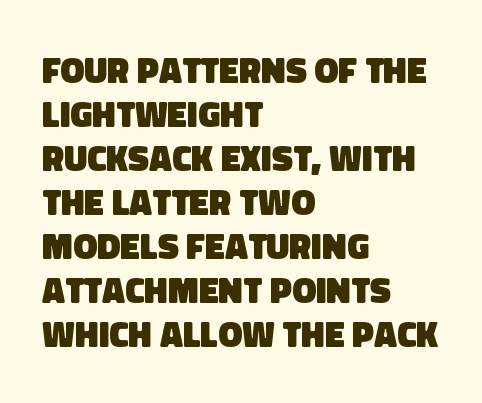
Varying glyph widths throughout — classic text-font behaviour. The baseline area is clear. The letters are bold, with thick, heavy strokes. A classic flush-left, rag-right setting is used for this passage.
